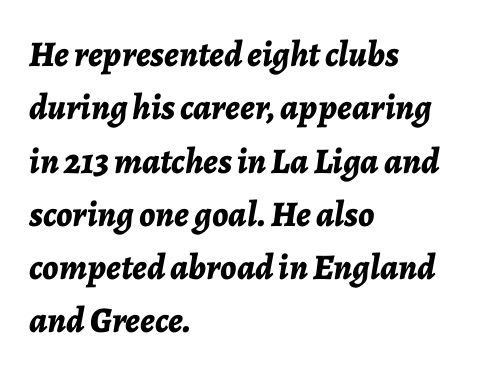
The image shows 36 px bold type, italic (leaning right); set left-aligned, normal line spacing (1.48x), normal letter spacing, not underlined; low stroke contrast and a medium x-height.
